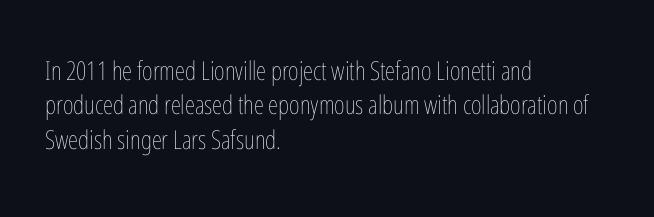
Leftover space on each line is placed entirely after the last word. Notice how the stems are strictly vertical — no italics here. The rendering uses a moderate line-height, typical for paragraphs. Underlining? Definitely not there. A light-to-regular cut is what we see here.
